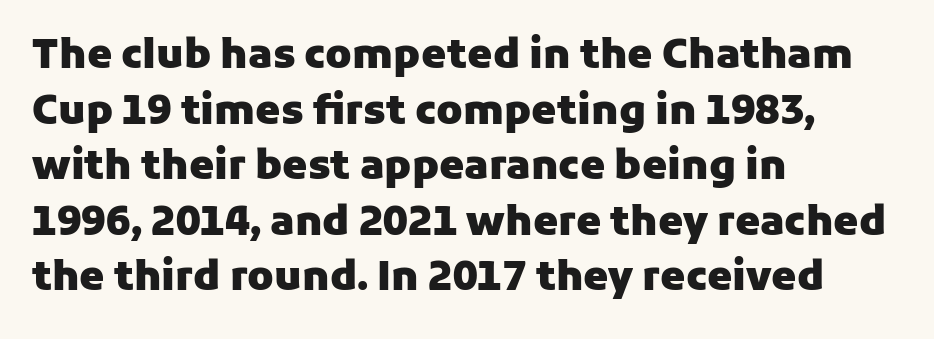
The image shows 40 px heavy sans-serif type, upright; set left-aligned, normal line spacing (1.39x), normal letter spacing, not underlined; low stroke contrast and a medium x-height.
